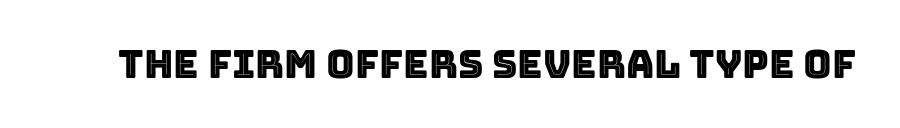
Proportional: the letters do not fall into vertical columns. Compared with typical body copy, the letter spacing here is the same. When letters stand straight like this, we call the style roman or upright. The space beneath each line is pristine and unruled.
